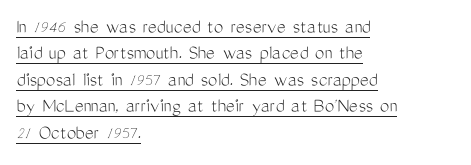
Q: Is the text bold? A: No.
Q: Is the text italic (slanted)? A: No, it is upright.
Q: Is the text underlined? A: Yes.
Q: How is the paragraph aligned? A: Left-aligned.
Q: Is the spacing between letters normal or unusually wide? A: Normal.
Q: Is the spacing between lines tight, normal or loose? A: Normal.
